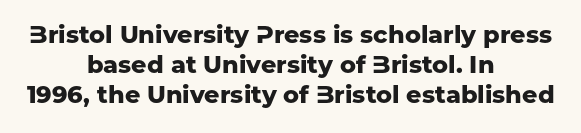
The image shows 24 px bold type, upright; set centered, line spacing 1.24x, normal letter spacing, not underlined.
